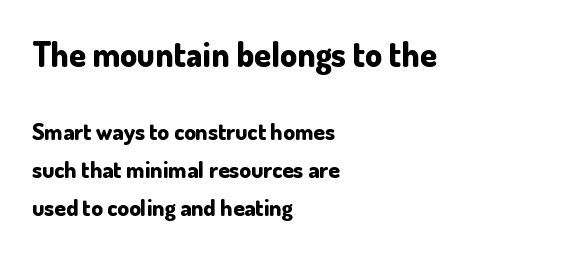
The glyphs have the mass of a bold cut. The leading is moderate, giving the passage an even texture. Words float on clear page, feet unadorned. Between one letter and the next there's only the usual sliver of space.
